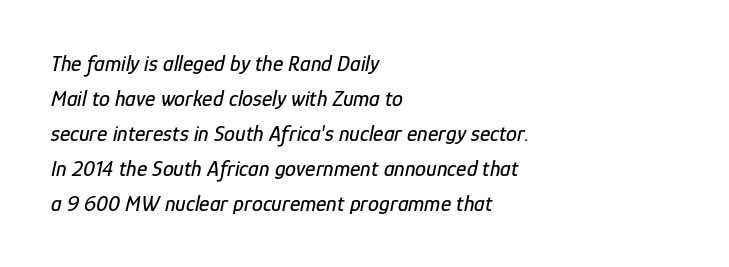
Q: Is the text italic (slanted)? A: Yes, it leans right by about 12 degrees.
Q: Is the text underlined? A: No.
Q: How is the paragraph aligned? A: Left-aligned.
Q: Is the spacing between letters normal or unusually wide? A: Normal.
Q: Is the spacing between lines tight, normal or loose? A: Normal.
